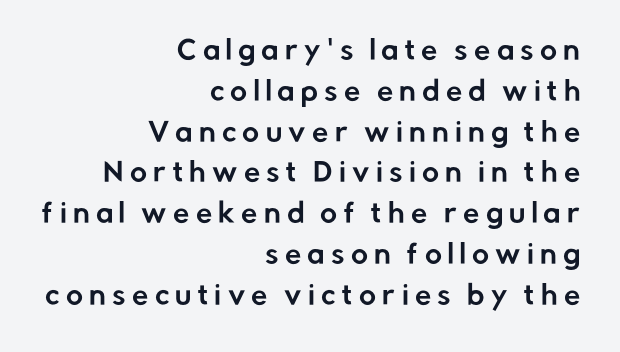
{"italic": "no", "underline": "no", "align": "right", "line_spacing": "normal", "line_spacing_ratio": 1.57, "letter_spacing": "wide", "letter_spacing_em": 0.24, "glyph_px": 26}
